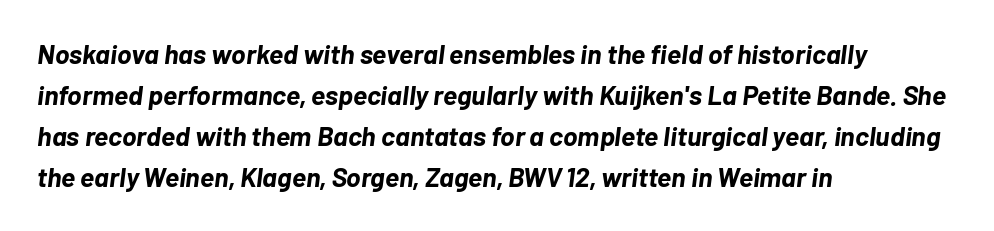
{"italic": "yes", "lean": "right", "slant_degrees": 7, "bold": "yes", "underline": "no", "align": "left", "line_spacing": "normal", "line_spacing_ratio": 1.52, "letter_spacing": "normal", "letter_spacing_em": 0.0, "glyph_px": 27}
